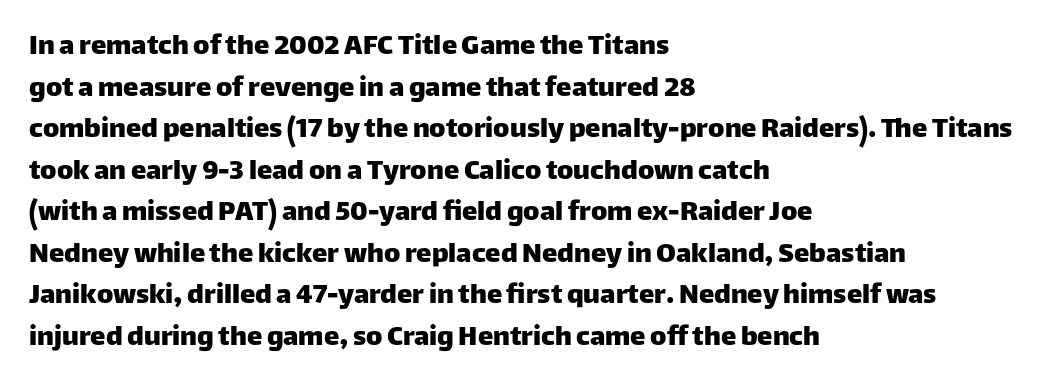
{"serif": "no", "italic": "no", "width": "normal", "stroke_contrast": "low", "x_height": "large", "monospaced": "no", "underline": "no", "align": "left", "line_spacing": "normal", "line_spacing_ratio": 1.34, "letter_spacing": "normal", "letter_spacing_em": 0.0, "glyph_px": 31}
